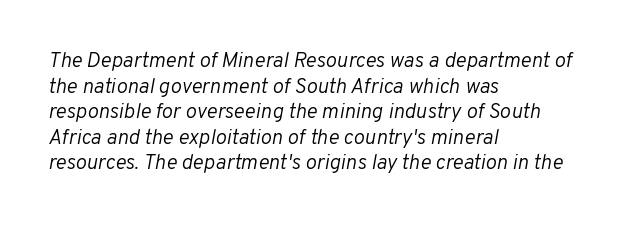
Q: Is the text bold? A: No.
Q: Is the text italic (slanted)? A: Yes, it leans right by about 10 degrees.
Q: Is the text underlined? A: No.
Q: How is the paragraph aligned? A: Left-aligned.
Q: Is the spacing between letters normal or unusually wide? A: Normal.
